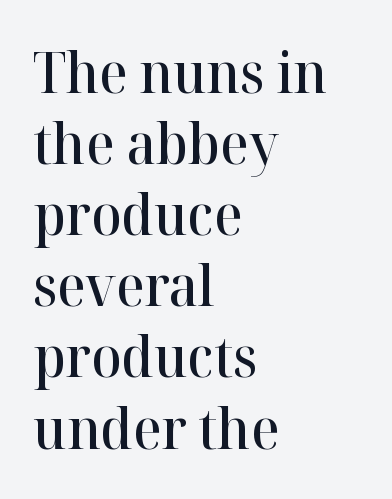
{"serif": "yes", "italic": "no", "bold": "semi", "weight": "semibold", "width": "normal", "stroke_contrast": "high", "x_height": "medium", "monospaced": "no", "underline": "no", "align": "left", "line_spacing": "normal", "line_spacing_ratio": 1.27, "letter_spacing": "normal", "letter_spacing_em": 0.0, "glyph_px": 56}
